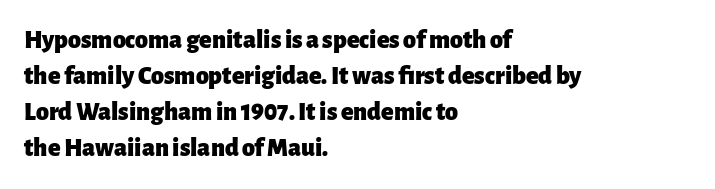
Clear beneath every line of the passage. The typography opts for an upright posture over an oblique one. Evenly set lines give the paragraph a standard silhouette. Standard letterfit; no display-style spreading of the glyphs. The compositor pushed each line to the left boundary.
